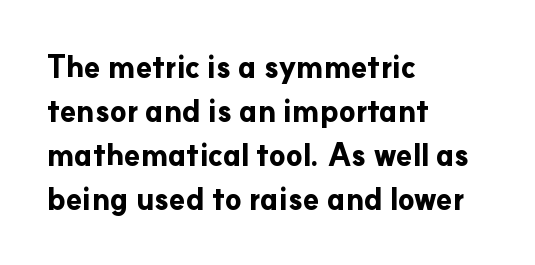
{"serif": "no", "italic": "no", "bold": "yes", "weight": "bold", "width": "normal", "stroke_contrast": "low", "x_height": "small", "monospaced": "no", "underline": "no", "align": "left", "line_spacing": "normal", "line_spacing_ratio": 1.47, "letter_spacing": "normal", "letter_spacing_em": 0.0, "glyph_px": 30}
